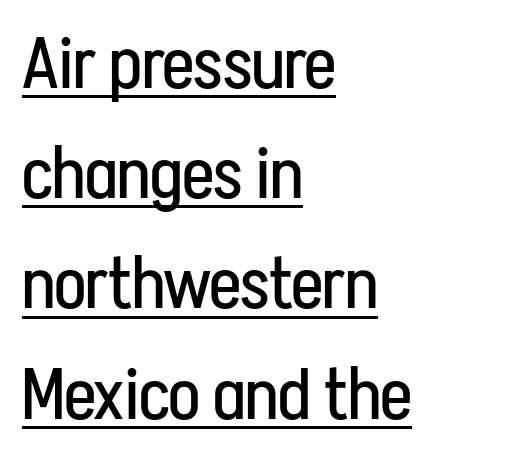
Q: Is the text bold? A: No.
Q: Is the text italic (slanted)? A: No, it is upright.
Q: Is the typeface a serif or a sans-serif typeface? A: Sans-serif.
Q: Is the text underlined? A: Yes.
Q: How is the paragraph aligned? A: Left-aligned.
Q: Is the spacing between letters normal or unusually wide? A: Normal.
Q: Is the spacing between lines tight, normal or loose? A: Normal.
Q: Width (condensed, normal, or wide)? A: Condensed.
Q: Stroke contrast? A: Low.
Q: x-height? A: Medium.
Q: Monospaced? A: No.
